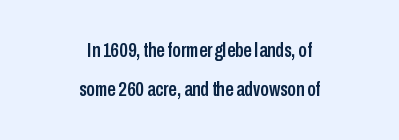
{"italic": "no", "underline": "no", "align": "center", "line_spacing_ratio": 1.88, "letter_spacing": "normal", "letter_spacing_em": 0.0, "glyph_px": 21}
